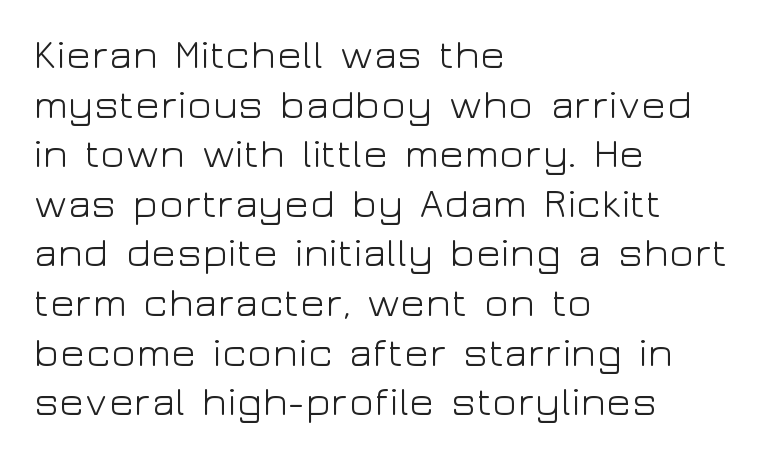
In CSS terms this would be text-align: left. Note: no serifs on the glyphs. The face used here is proportionally spaced, like ordinary book or web type. When letters stand straight like this, we call the style roman or upright. Nothing unusual about the tracking: characters are spaced as the font intends. The strip under each line holds only bare page.
